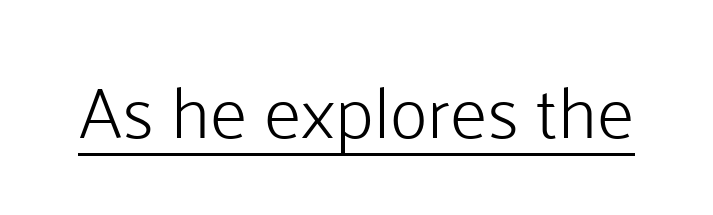
The rendering uses natural spacing where letterforms have individual widths. Counters stay open thanks to moderate or lighter strokes. Unlike italic type, these characters show no tilt at all. This rendering employs a face without finishing strokes, i.e., a sans-serif. Observe the ordinary spacing: letters are neighbours, not strangers. The rendered words wear a rule along their underside.
